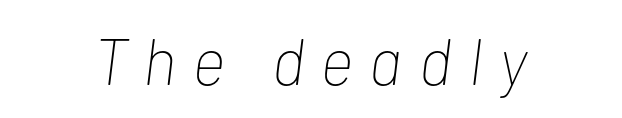
Caption: expanded tracking, letters set apart. Short and long lines alike share a common midpoint. Underlining? Definitely not there. Bold? No — there's no thickening of the strokes. Note the varied advance widths — an 'i' is clearly narrower than an 'm'.
